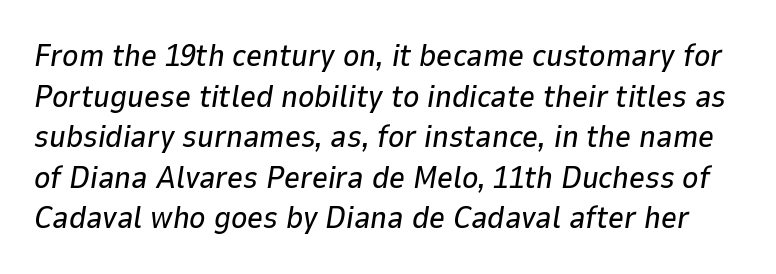
The image shows 31 px text type, italic (leaning right); set normal line spacing (1.31x), normal letter spacing, not underlined; low stroke contrast and a medium x-height.
